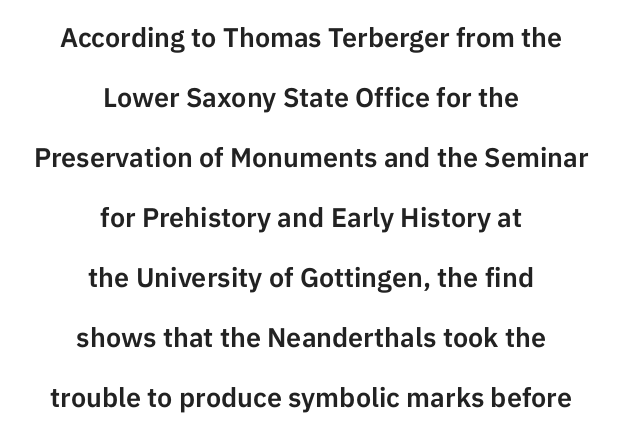
{"italic": "no", "underline": "no", "align": "center", "line_spacing": "loose", "line_spacing_ratio": 2.22, "letter_spacing": "normal", "letter_spacing_em": 0.0, "glyph_px": 27}
